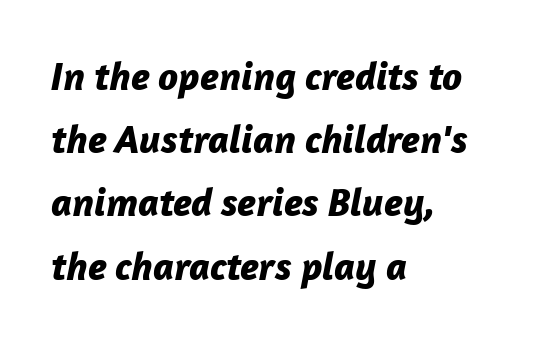
This rendering features lettering with no underline. How are the letters spaced? Ordinarily, with no added tracking. This sample has the flowing, uneven cadence of proportional lettering. Notice how the passage keeps a crisp vertical edge on the left only.
